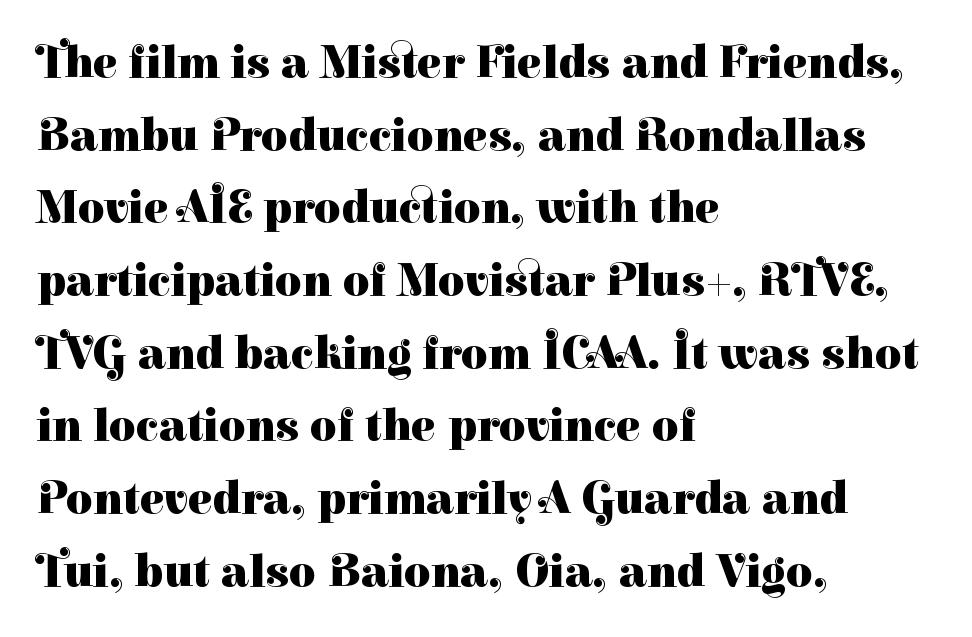
Regarding serifs, this sample has them. Interline gaps are of average width in this sample. The letters are bold, with thick, heavy strokes. The passage shown has conventional tracking throughout.
